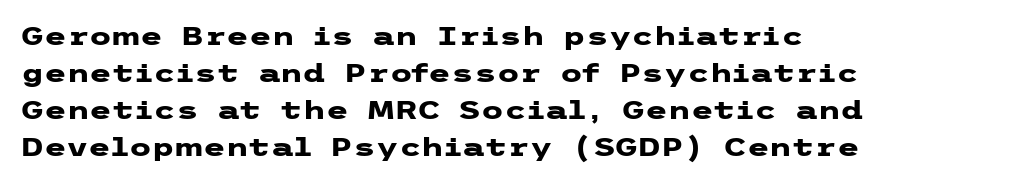
{"italic": "no", "bold": "yes", "underline": "no", "align": "left", "line_spacing": "normal", "line_spacing_ratio": 1.42, "letter_spacing": "normal", "letter_spacing_em": 0.0, "glyph_px": 26}
